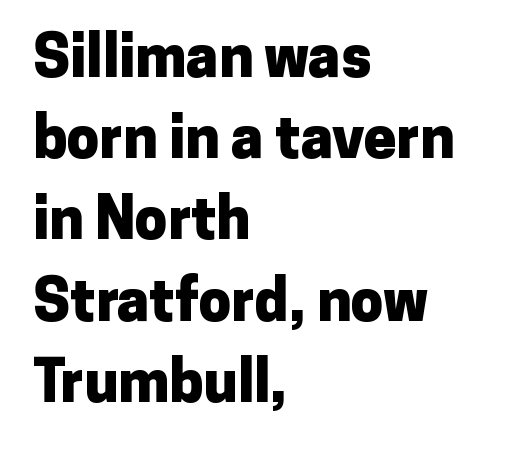
Q: Is the text bold? A: Yes.
Q: Is the text italic (slanted)? A: No, it is upright.
Q: Is the typeface a serif or a sans-serif typeface? A: Sans-serif.
Q: Is the text underlined? A: No.
Q: How is the paragraph aligned? A: Left-aligned.
Q: Is the spacing between letters normal or unusually wide? A: Normal.
Q: Is the spacing between lines tight, normal or loose? A: Normal.
Q: Width (condensed, normal, or wide)? A: Normal.
Q: Stroke contrast? A: Low.
Q: x-height? A: Medium.
Q: Monospaced? A: No.
